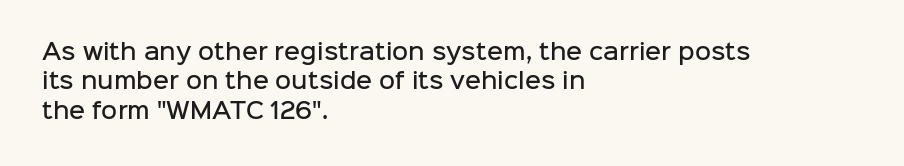
The image shows 22 px text type, upright; set left-aligned, normal line spacing (1.34x), normal letter spacing, not underlined.
